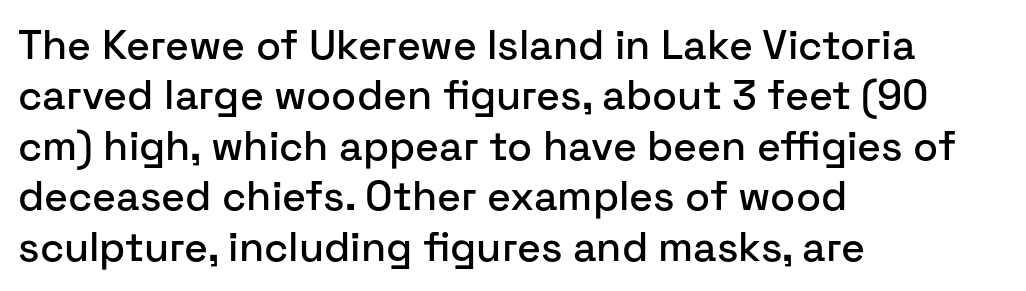
Q: Is the text italic (slanted)? A: No, it is upright.
Q: Is the typeface a serif or a sans-serif typeface? A: Sans-serif.
Q: Is the text underlined? A: No.
Q: How is the paragraph aligned? A: Left-aligned.
Q: Is the spacing between letters normal or unusually wide? A: Normal.
Q: Width (condensed, normal, or wide)? A: Normal.
Q: Stroke contrast? A: Low.
Q: x-height? A: Medium.
Q: Monospaced? A: No.
